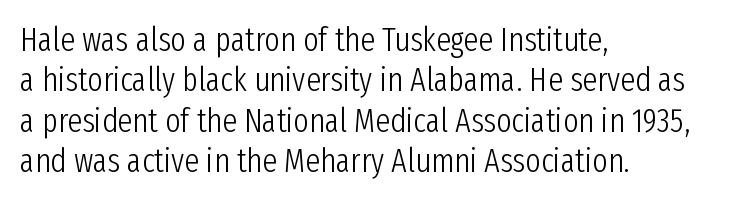
{"serif": "no", "italic": "no", "bold": "no", "weight": "light", "width": "condensed", "stroke_contrast": "low", "x_height": "medium", "monospaced": "no", "underline": "no", "align": "left", "line_spacing_ratio": 1.22, "letter_spacing": "normal", "letter_spacing_em": 0.0, "glyph_px": 33}
